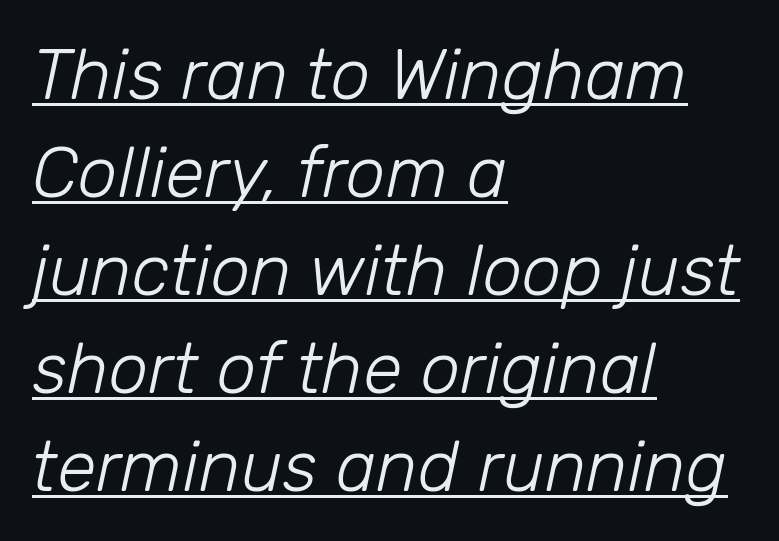
Q: Is the text bold? A: No.
Q: Is the text italic (slanted)? A: Yes, it leans right by about 12 degrees.
Q: Is the text underlined? A: Yes.
Q: How is the paragraph aligned? A: Left-aligned.
Q: Is the spacing between letters normal or unusually wide? A: Normal.
Q: Is the spacing between lines tight, normal or loose? A: Normal.
Q: Width (condensed, normal, or wide)? A: Normal.
Q: Stroke contrast? A: Low.
Q: x-height? A: Medium.
Q: Monospaced? A: No.
